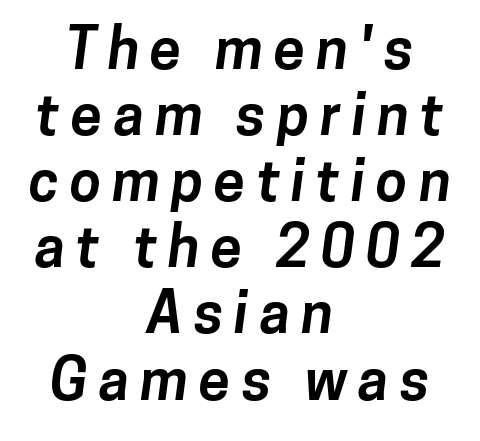
The paragraph shown floats in the horizontal middle. The strokes are fattened all the way to bold. Just letters on the line, the space beneath them empty. Does the type have serifs? No, each stem ends abruptly. Each letter keeps its own natural width here, so spacing adapts to shape.
